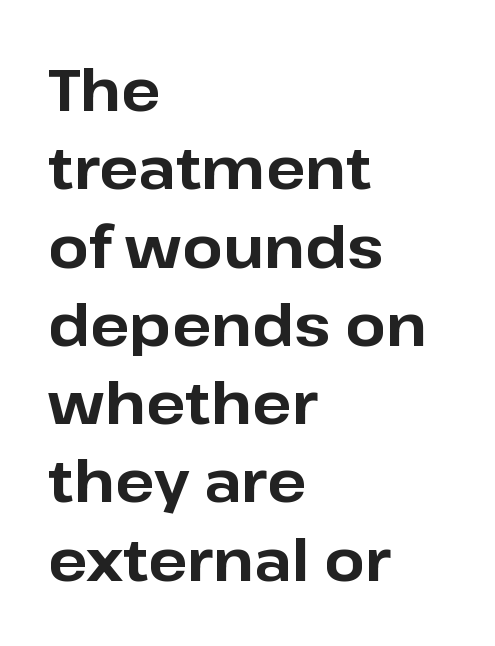
Descenders are the only things crossing below the line. The typesetting leans heavy: a genuine bold. If you drew a line through each stem, it would be perfectly vertical. These lines stack with their left ends in a neat column. You could not count columns in this text — the font is proportionally spaced.
